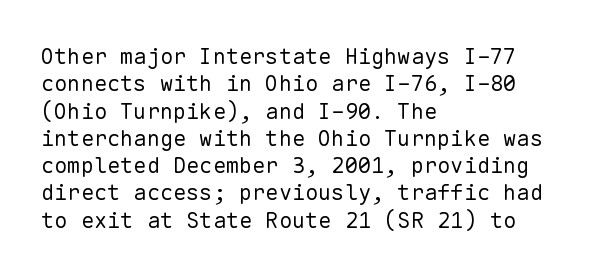
{"italic": "no", "bold": "no", "underline": "no", "align": "left", "line_spacing_ratio": 1.24, "letter_spacing": "normal", "letter_spacing_em": 0.0, "glyph_px": 22}
